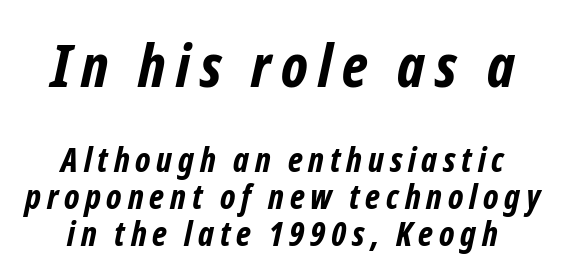
{"serif": "no", "bold": "yes", "weight": "bold", "width": "condensed", "stroke_contrast": "low", "x_height": "medium", "monospaced": "no", "underline": "no", "line_spacing": "tight", "line_spacing_ratio": 1.09, "larger_block": "first", "size_ratio": 1.74, "glyph_px": 59}
